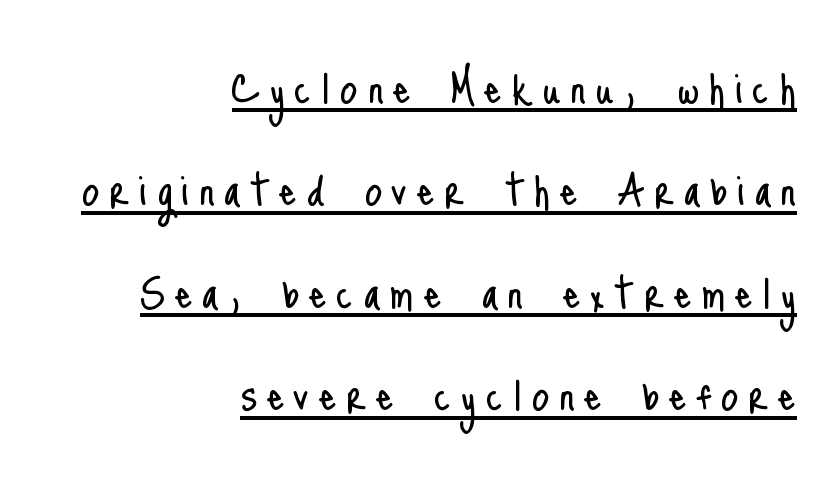
The image shows 56 px light, condensed sans-serif type, upright; set right-aligned, line spacing 1.83x, underlined; low stroke contrast and a small x-height.
